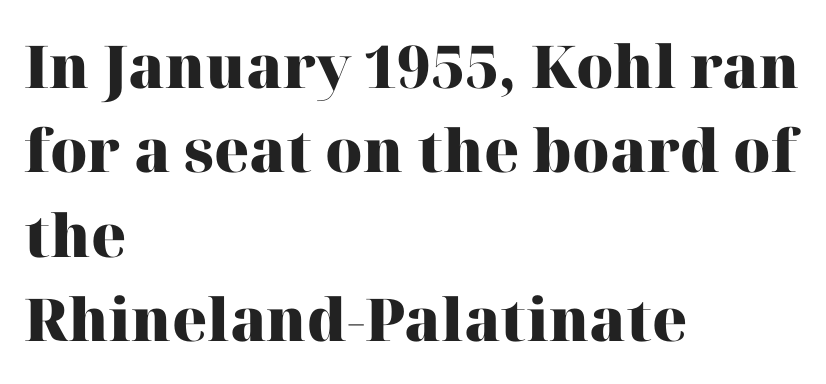
The image shows 59 px heavy serif type, upright; set left-aligned, normal line spacing (1.43x), normal letter spacing, not underlined; high stroke contrast and a medium x-height.
